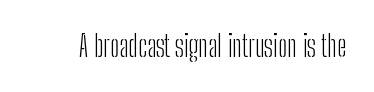
{"serif": "no", "italic": "no", "bold": "no", "weight": "light", "width": "condensed", "stroke_contrast": "low", "x_height": "medium", "monospaced": "no", "underline": "no", "letter_spacing": "normal", "letter_spacing_em": 0.0, "glyph_px": 29}
